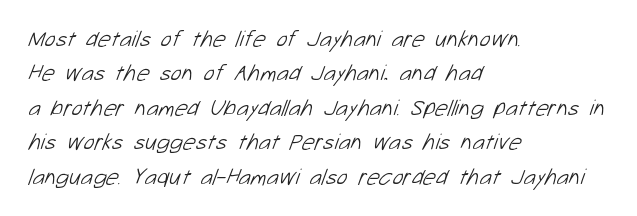
The image shows 23 px text type; set left-aligned, normal line spacing (1.5x), normal letter spacing, not underlined.
